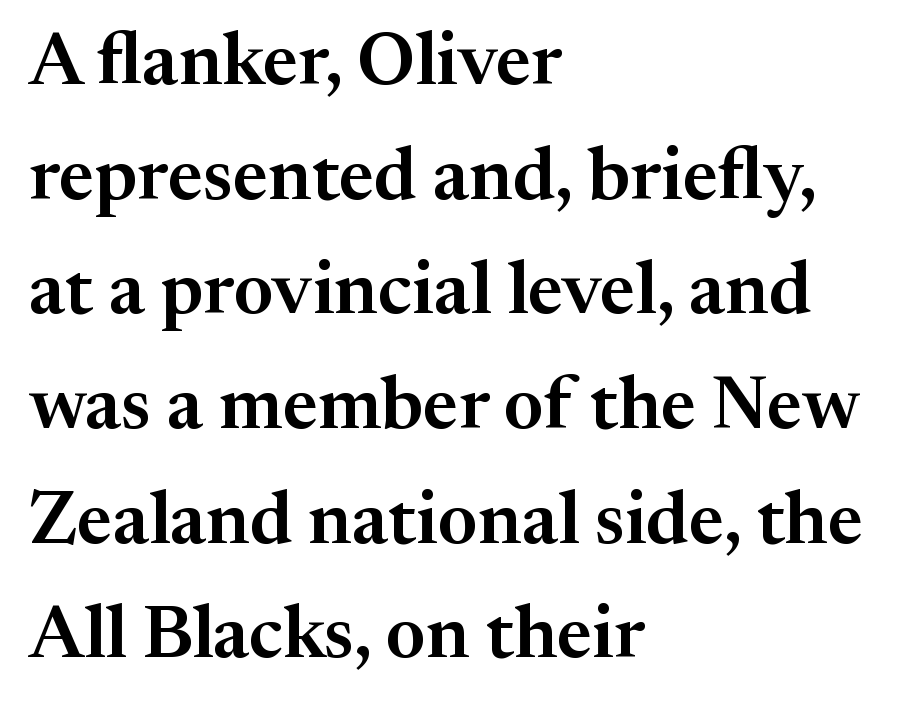
Caption: multi-line text, flush left, ragged right. A typesetter would label this face a serif. Upright lettering throughout. Successive baselines arrive at the customary interval.
